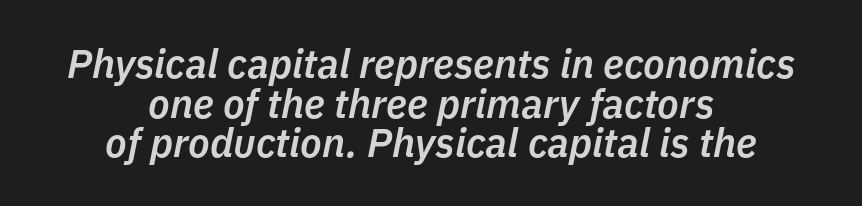
Q: Is the text bold? A: Semi-bold.
Q: Is the text italic (slanted)? A: Yes, it leans right by about 11 degrees.
Q: Is the text underlined? A: No.
Q: How is the paragraph aligned? A: Centered.
Q: Is the spacing between letters normal or unusually wide? A: Normal.
Q: Is the spacing between lines tight, normal or loose? A: Tight.
Q: Width (condensed, normal, or wide)? A: Normal.
Q: Stroke contrast? A: Low.
Q: x-height? A: Medium.
Q: Monospaced? A: No.
